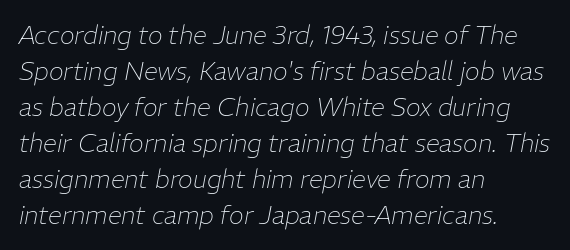
If you measured baseline to baseline, you'd find a middling distance. Caption: multi-line text, flush left, ragged right. Is the type slanted? Yes — the strokes lean at a clear angle. The string is rendered with underlining switched off.
